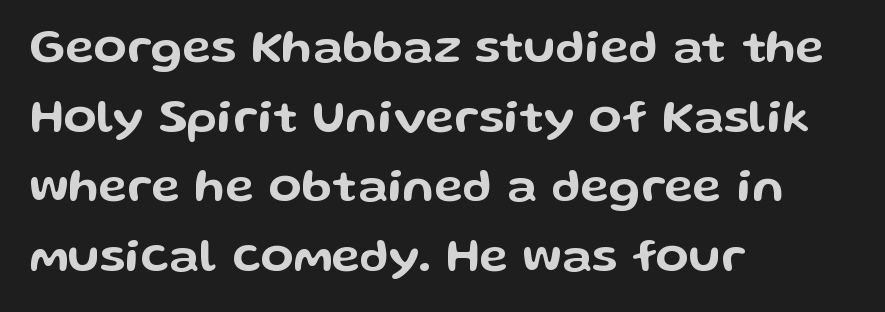
The image shows 48 px wide sans-serif type, upright; set left-aligned, normal line spacing (1.45x), normal letter spacing, not underlined; low stroke contrast and a medium x-height.
